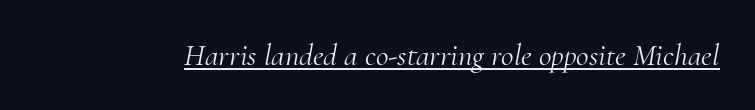
{"serif": "yes", "italic": "yes", "lean": "right", "slant_degrees": 10, "bold": "no", "weight": "light", "width": "normal", "stroke_contrast": "medium", "x_height": "small", "monospaced": "no", "underline": "yes", "letter_spacing": "normal", "letter_spacing_em": 0.0, "glyph_px": 31}
